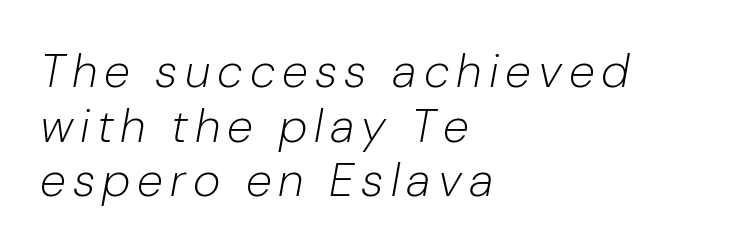
{"italic": "yes", "lean": "right", "slant_degrees": 10, "bold": "no", "weight": "light", "width": "normal", "stroke_contrast": "low", "x_height": "medium", "monospaced": "no", "underline": "no", "align": "left", "line_spacing_ratio": 1.16, "glyph_px": 47}
